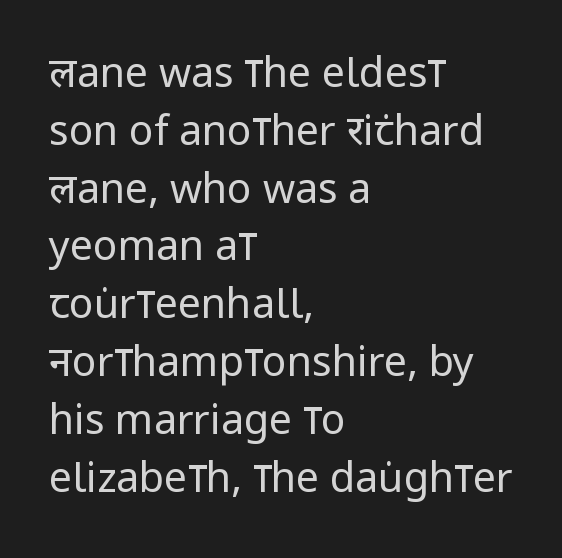
Q: Is the text bold? A: No.
Q: Is the text italic (slanted)? A: No, it is upright.
Q: Is the typeface a serif or a sans-serif typeface? A: Sans-serif.
Q: Is the text underlined? A: No.
Q: How is the paragraph aligned? A: Left-aligned.
Q: Is the spacing between letters normal or unusually wide? A: Normal.
Q: Is the spacing between lines tight, normal or loose? A: Normal.
Q: Width (condensed, normal, or wide)? A: Condensed.
Q: Stroke contrast? A: Low.
Q: x-height? A: Large.
Q: Monospaced? A: No.
